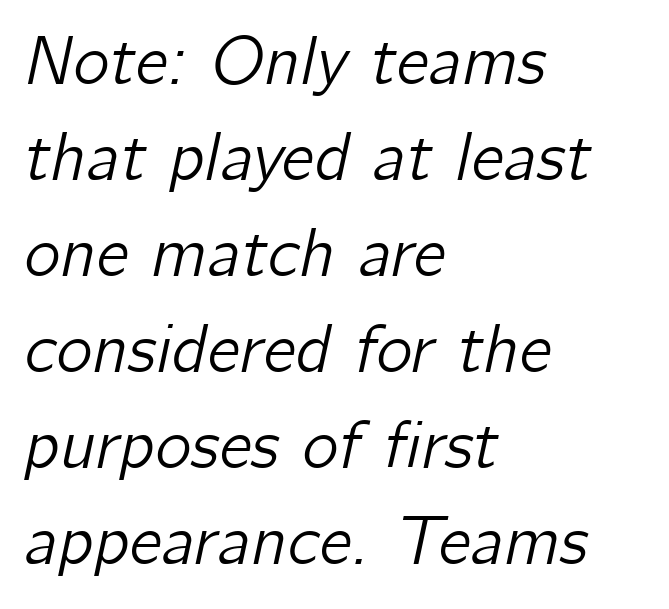
The image shows 69 px text type, italic (leaning right); set left-aligned, normal line spacing (1.39x), normal letter spacing, not underlined; low stroke contrast and a medium x-height.
